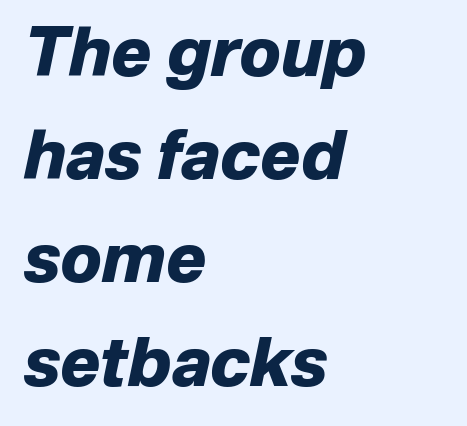
Q: Is the text bold? A: Yes.
Q: Is the text italic (slanted)? A: Yes, it leans right by about 12 degrees.
Q: Is the text underlined? A: No.
Q: How is the paragraph aligned? A: Left-aligned.
Q: Is the spacing between letters normal or unusually wide? A: Normal.
Q: Is the spacing between lines tight, normal or loose? A: Normal.
Q: Width (condensed, normal, or wide)? A: Normal.
Q: Stroke contrast? A: Low.
Q: x-height? A: Medium.
Q: Monospaced? A: No.
